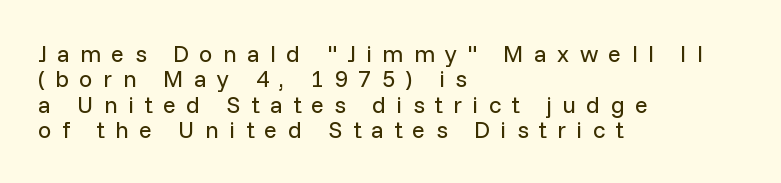
The paragraph has a hard left edge and a soft right edge. Short note: letters widely spaced. This sample trades vertical openness for compactness between lines. The font's upright variant was chosen for this text. The face looks like a standard text weight, possibly lighter. The specimen omits any rule beneath the text block's lines.
